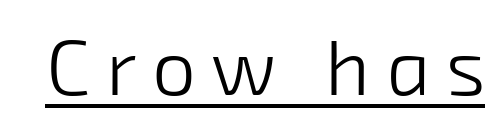
{"serif": "no", "bold": "no", "weight": "light", "width": "normal", "stroke_contrast": "low", "x_height": "medium", "monospaced": "no", "underline": "yes", "letter_spacing": "wide", "letter_spacing_em": 0.2, "glyph_px": 78}
